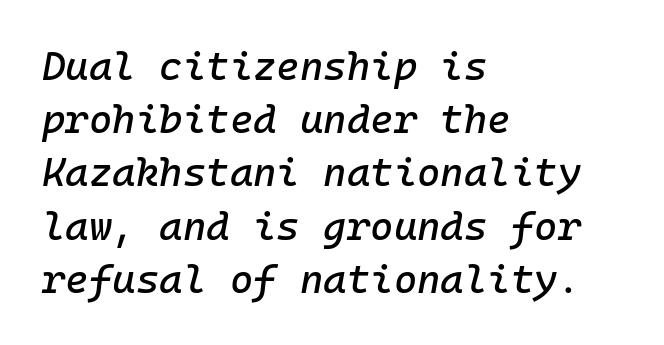
These lines are rendered in a fixed-pitch font. Vertical spacing — default. The setting favours the left margin, as ordinary paragraphs usually do. The letters are slanted; this is an italic face. This sample uses plain, unmodified letter spacing.
